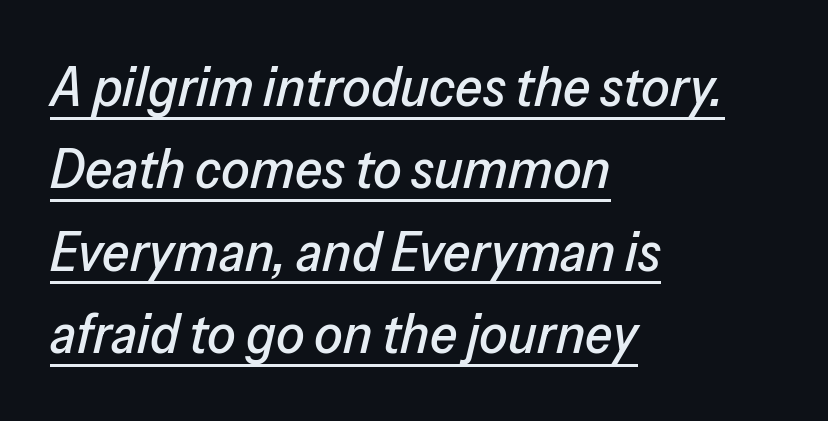
{"italic": "yes", "lean": "right", "slant_degrees": 13, "width": "normal", "stroke_contrast": "low", "x_height": "medium", "monospaced": "no", "underline": "yes", "align": "left", "line_spacing": "normal", "line_spacing_ratio": 1.47, "letter_spacing": "normal", "letter_spacing_em": 0.0, "glyph_px": 56}
